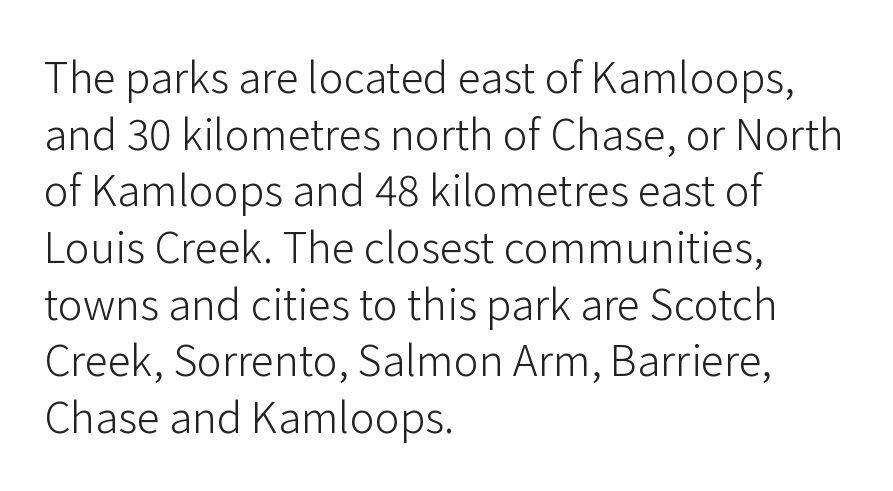
Q: Is the text bold? A: No.
Q: Is the text italic (slanted)? A: No, it is upright.
Q: Is the typeface a serif or a sans-serif typeface? A: Sans-serif.
Q: Is the text underlined? A: No.
Q: How is the paragraph aligned? A: Left-aligned.
Q: Is the spacing between letters normal or unusually wide? A: Normal.
Q: Is the spacing between lines tight, normal or loose? A: Normal.
Q: Width (condensed, normal, or wide)? A: Normal.
Q: Stroke contrast? A: Low.
Q: x-height? A: Medium.
Q: Monospaced? A: No.
